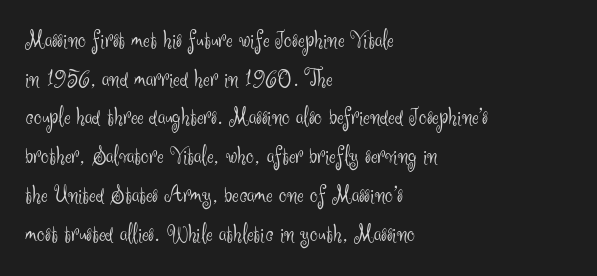
{"italic": "no", "bold": "no", "underline": "no", "align": "left", "line_spacing": "normal", "line_spacing_ratio": 1.55, "letter_spacing": "normal", "letter_spacing_em": 0.0, "glyph_px": 25}
